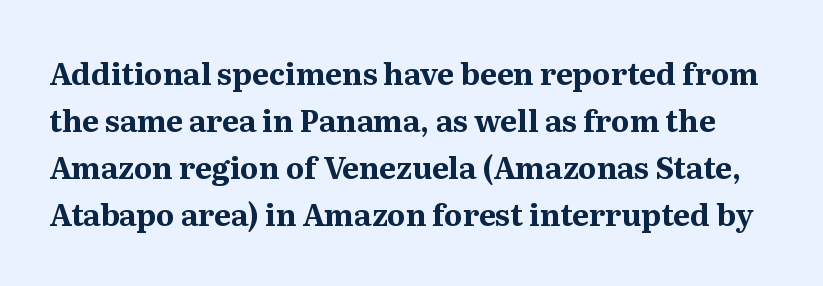
Q: Is the text bold? A: Yes.
Q: Is the text italic (slanted)? A: No, it is upright.
Q: Is the typeface a serif or a sans-serif typeface? A: Serif.
Q: Is the text underlined? A: No.
Q: Is the spacing between letters normal or unusually wide? A: Normal.
Q: Is the spacing between lines tight, normal or loose? A: Normal.
Q: Width (condensed, normal, or wide)? A: Normal.
Q: Stroke contrast? A: Medium.
Q: x-height? A: Medium.
Q: Monospaced? A: No.
